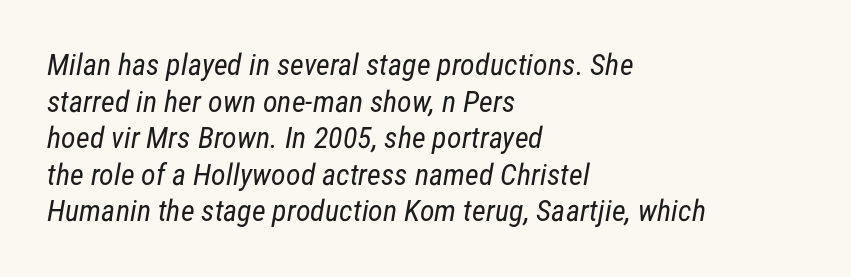
{"serif": "no", "bold": "no", "weight": "regular", "width": "condensed", "stroke_contrast": "low", "x_height": "medium", "monospaced": "no", "underline": "no", "align": "left", "line_spacing_ratio": 1.22, "letter_spacing": "normal", "letter_spacing_em": 0.0, "glyph_px": 30}
